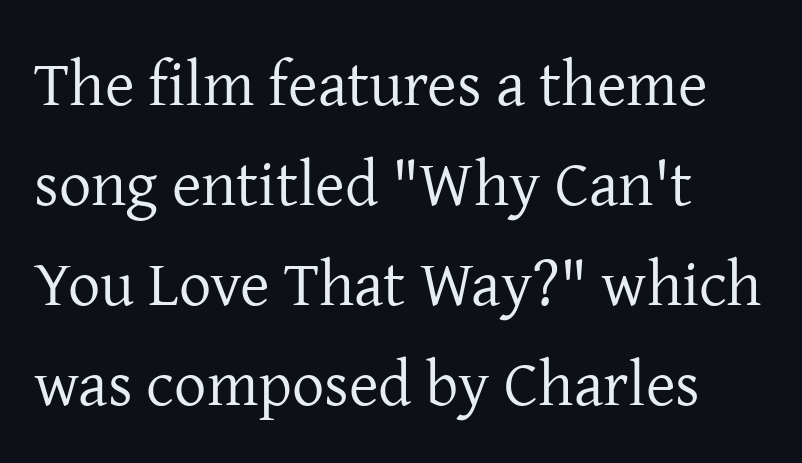
Q: Is the text bold? A: No.
Q: Is the text italic (slanted)? A: No, it is upright.
Q: Is the typeface a serif or a sans-serif typeface? A: Serif.
Q: Is the text underlined? A: No.
Q: How is the paragraph aligned? A: Left-aligned.
Q: Is the spacing between letters normal or unusually wide? A: Normal.
Q: Is the spacing between lines tight, normal or loose? A: Normal.
Q: Width (condensed, normal, or wide)? A: Normal.
Q: Stroke contrast? A: Low.
Q: x-height? A: Medium.
Q: Monospaced? A: No.
